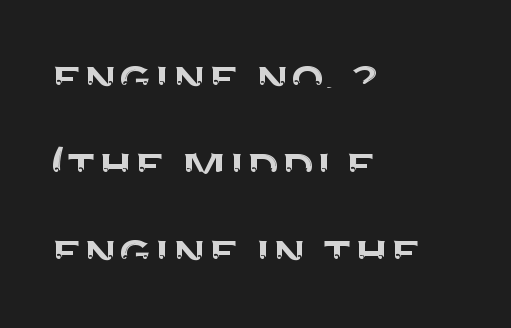
{"serif": "no", "italic": "no", "width": "normal", "stroke_contrast": "medium", "x_height": "large", "monospaced": "no", "underline": "no", "align": "left", "line_spacing": "normal", "line_spacing_ratio": 1.58, "letter_spacing": "normal", "letter_spacing_em": 0.0, "glyph_px": 55}
